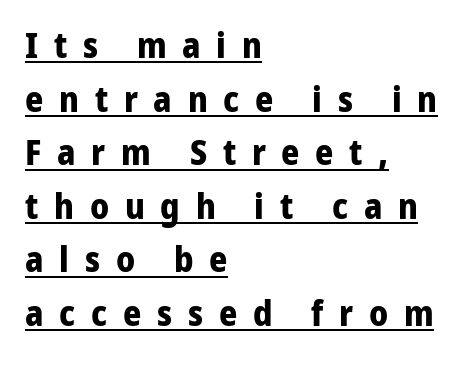
Q: Is the text bold? A: Yes.
Q: Is the text italic (slanted)? A: No, it is upright.
Q: Is the typeface a serif or a sans-serif typeface? A: Sans-serif.
Q: Is the text underlined? A: Yes.
Q: How is the paragraph aligned? A: Left-aligned.
Q: Is the spacing between letters normal or unusually wide? A: Unusually wide.
Q: Is the spacing between lines tight, normal or loose? A: Normal.
Q: Width (condensed, normal, or wide)? A: Normal.
Q: Stroke contrast? A: Low.
Q: x-height? A: Medium.
Q: Monospaced? A: No.
